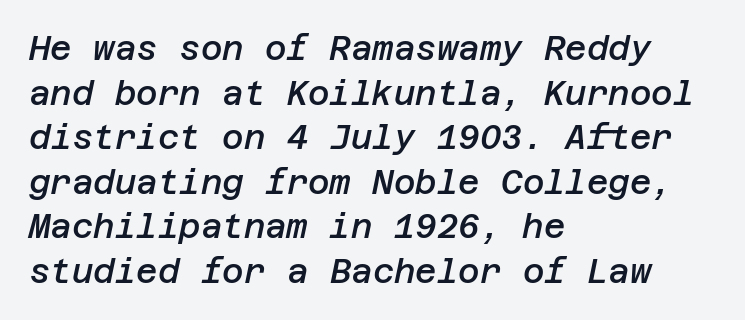
Q: Is the text bold? A: Semi-bold.
Q: Is the text italic (slanted)? A: Yes, it leans right by about 12 degrees.
Q: Is the text underlined? A: No.
Q: How is the paragraph aligned? A: Left-aligned.
Q: Is the spacing between letters normal or unusually wide? A: Normal.
Q: Is the spacing between lines tight, normal or loose? A: Normal.
Q: Width (condensed, normal, or wide)? A: Normal.
Q: Stroke contrast? A: Low.
Q: x-height? A: Large.
